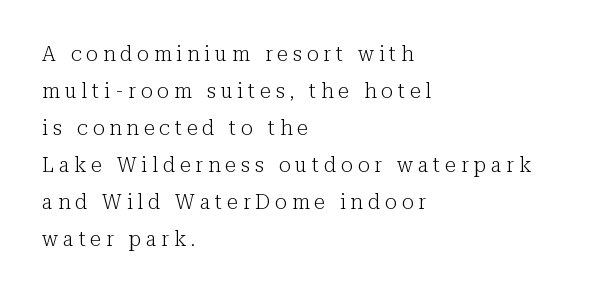
Q: Is the text bold? A: No.
Q: Is the text italic (slanted)? A: No, it is upright.
Q: Is the text underlined? A: No.
Q: How is the paragraph aligned? A: Left-aligned.
Q: Is the spacing between letters normal or unusually wide? A: Unusually wide.
